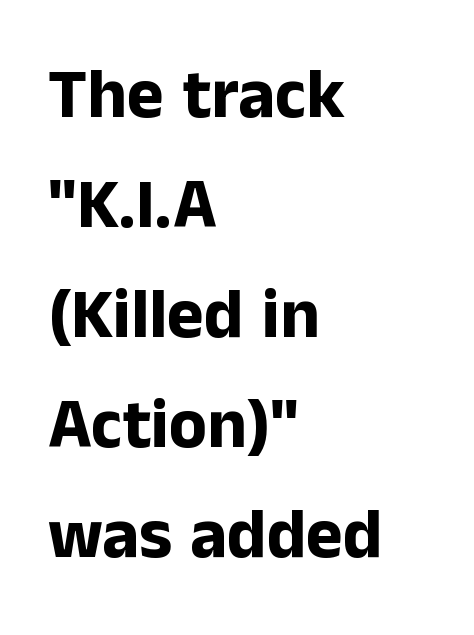
The image shows 70 px bold sans-serif type, upright; set left-aligned, normal line spacing (1.57x), normal letter spacing, not underlined; low stroke contrast and a medium x-height.
